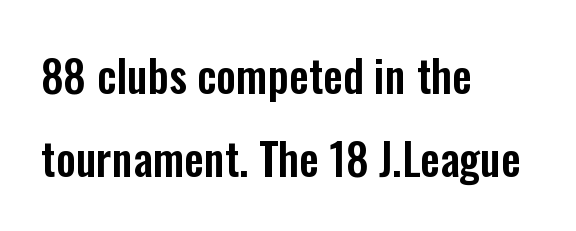
Q: Is the text italic (slanted)? A: No, it is upright.
Q: Is the typeface a serif or a sans-serif typeface? A: Sans-serif.
Q: Is the text underlined? A: No.
Q: How is the paragraph aligned? A: Left-aligned.
Q: Is the spacing between letters normal or unusually wide? A: Normal.
Q: Width (condensed, normal, or wide)? A: Condensed.
Q: Stroke contrast? A: Low.
Q: x-height? A: Medium.
Q: Monospaced? A: No.
